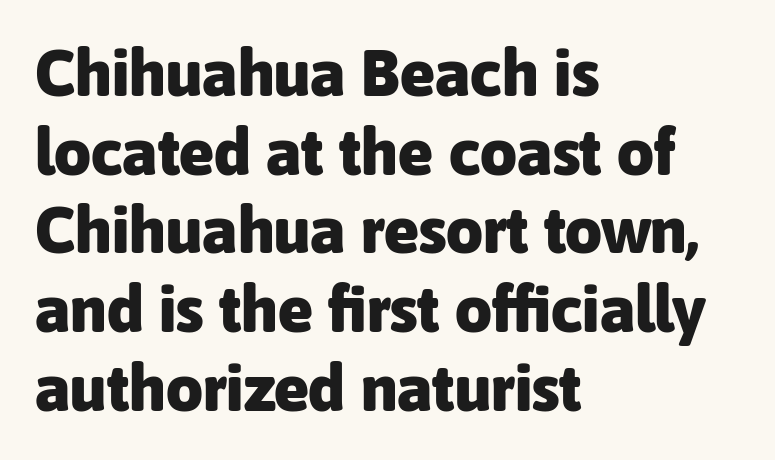
{"serif": "no", "italic": "no", "bold": "yes", "weight": "heavy", "width": "normal", "stroke_contrast": "low", "x_height": "medium", "monospaced": "no", "underline": "no", "align": "left", "line_spacing_ratio": 1.21, "letter_spacing": "normal", "letter_spacing_em": 0.0, "glyph_px": 65}
